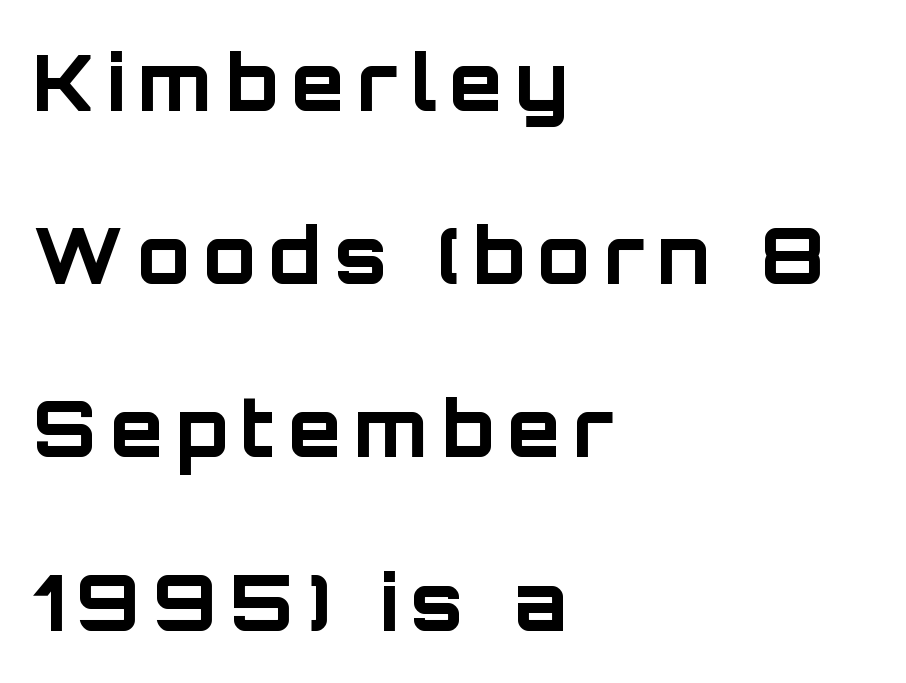
{"serif": "no", "italic": "no", "bold": "yes", "weight": "bold", "width": "normal", "stroke_contrast": "low", "x_height": "large", "monospaced": "no", "underline": "no", "align": "left", "line_spacing": "loose", "line_spacing_ratio": 2.25, "glyph_px": 77}
